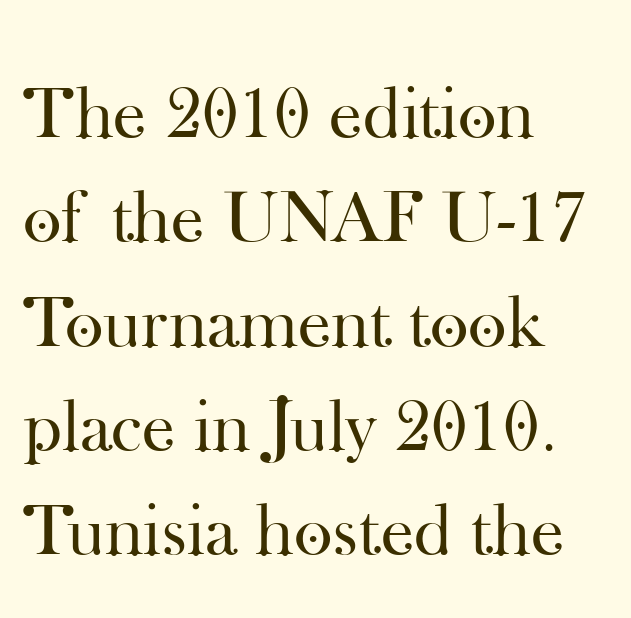
Q: Is the text bold? A: No.
Q: Is the text italic (slanted)? A: No, it is upright.
Q: Is the typeface a serif or a sans-serif typeface? A: Serif.
Q: Is the text underlined? A: No.
Q: How is the paragraph aligned? A: Left-aligned.
Q: Is the spacing between letters normal or unusually wide? A: Normal.
Q: Is the spacing between lines tight, normal or loose? A: Normal.
Q: Width (condensed, normal, or wide)? A: Normal.
Q: Stroke contrast? A: High.
Q: x-height? A: Small.
Q: Monospaced? A: No.
